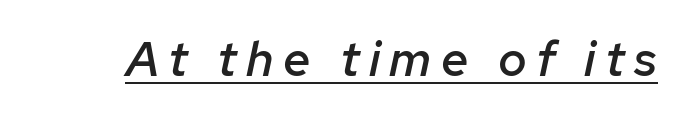
The image shows 49 px semibold type, italic (leaning right); set underlined; low stroke contrast and a medium x-height.
